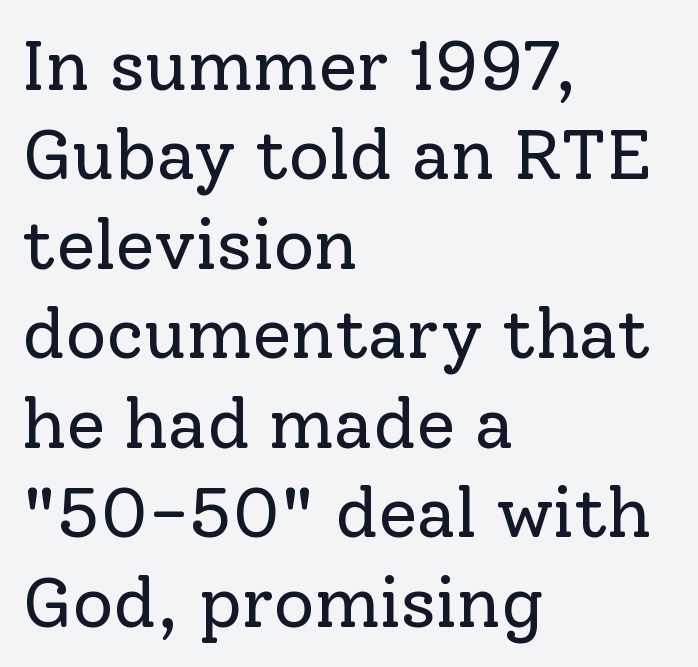
Little horizontal feet cap the strokes, marking this as serif type. Is this a fixed-width face? No — the glyphs have proportional, varying widths. The tracking reads as untouched default to a designer's eye. Teacher's note: observe the even left margin — that is flush-left alignment. The letters stand straight up with perfectly vertical stems.
